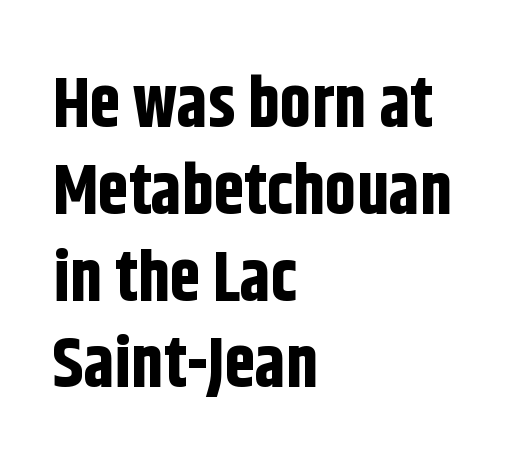
{"serif": "no", "italic": "no", "bold": "yes", "weight": "bold", "width": "condensed", "stroke_contrast": "low", "x_height": "large", "monospaced": "no", "underline": "no", "align": "left", "line_spacing_ratio": 1.24, "letter_spacing": "normal", "letter_spacing_em": 0.0, "glyph_px": 70}
